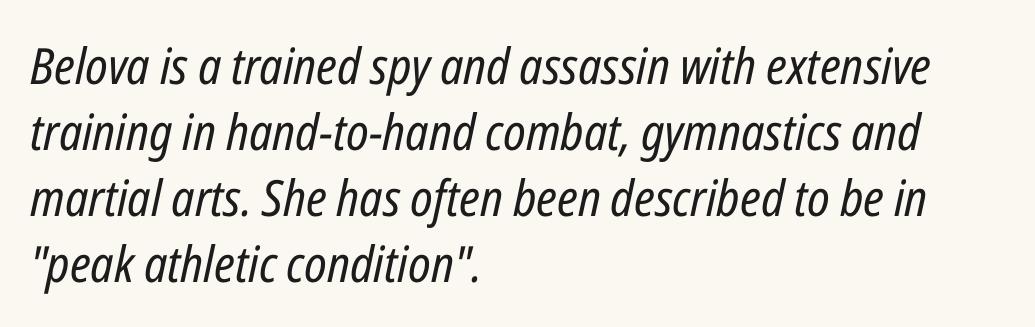
The image shows 50 px regular-weight, condensed type, italic (leaning right); set left-aligned, normal line spacing (1.32x), normal letter spacing, not underlined; low stroke contrast and a medium x-height.
